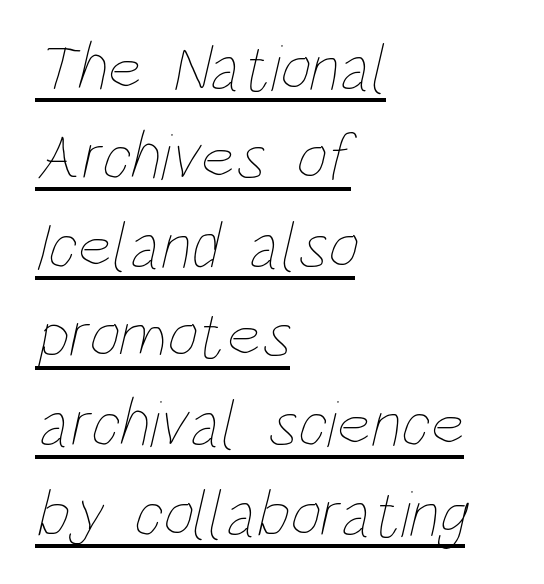
Alignment: flush left. Emphasis is given by a line drawn under the lettering. Each word holds together tightly as a unit, with standard inter-letter gaps. Spacing verdict: proportional, widths tailored to each character. Compared with a typical body face, this is equally light or lighter still. The rows are spaced the way most documents space them.
